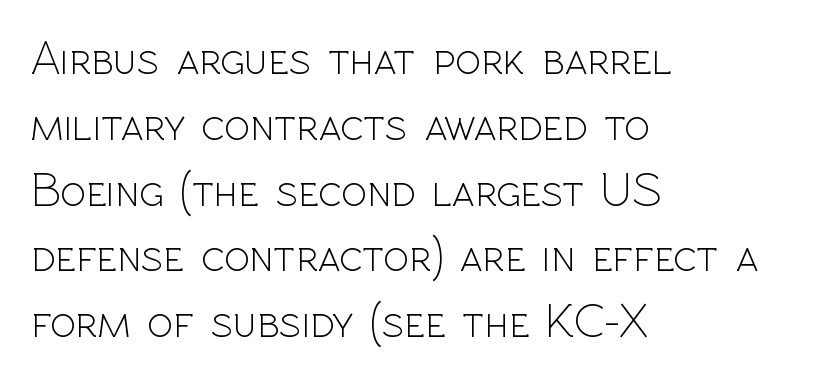
The image shows 48 px light sans-serif type, upright; set left-aligned, normal line spacing (1.37x), normal letter spacing, not underlined; a medium x-height.
